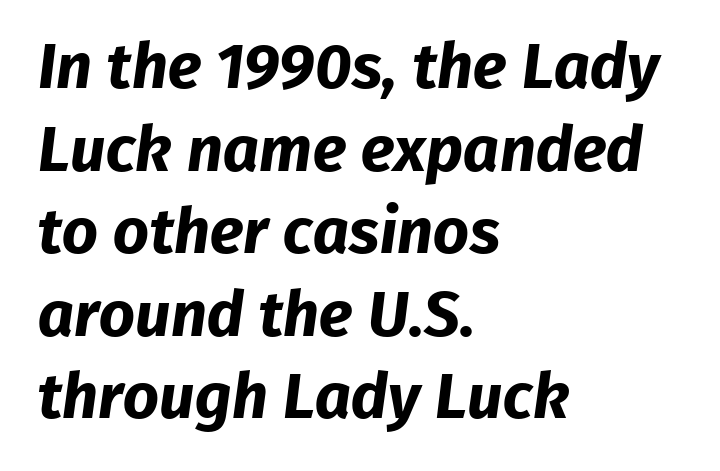
Q: Is the text bold? A: Yes.
Q: Is the typeface a serif or a sans-serif typeface? A: Sans-serif.
Q: Is the text underlined? A: No.
Q: How is the paragraph aligned? A: Left-aligned.
Q: Is the spacing between letters normal or unusually wide? A: Normal.
Q: Is the spacing between lines tight, normal or loose? A: Normal.
Q: Width (condensed, normal, or wide)? A: Normal.
Q: Stroke contrast? A: Low.
Q: x-height? A: Medium.
Q: Monospaced? A: No.
